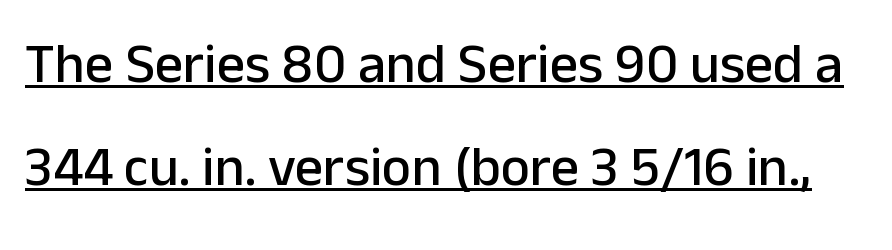
{"serif": "no", "italic": "no", "width": "normal", "stroke_contrast": "low", "x_height": "medium", "monospaced": "no", "underline": "yes", "line_spacing_ratio": 1.84, "letter_spacing": "normal", "letter_spacing_em": 0.0, "glyph_px": 56}
